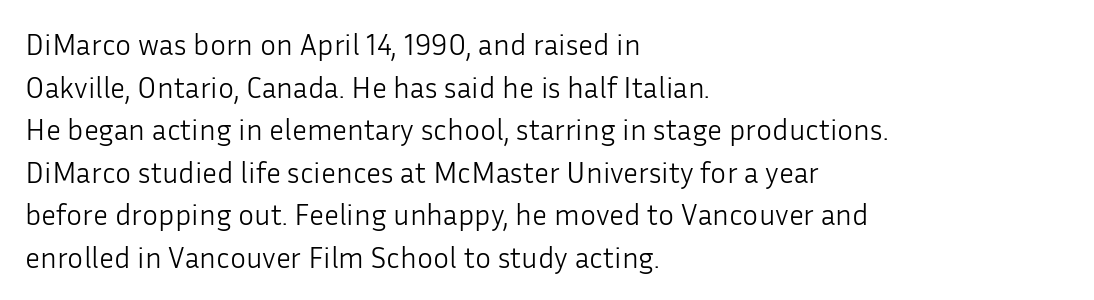
The image shows 30 px light sans-serif type, upright; set left-aligned, normal line spacing (1.42x), normal letter spacing, not underlined; low stroke contrast and a medium x-height.
